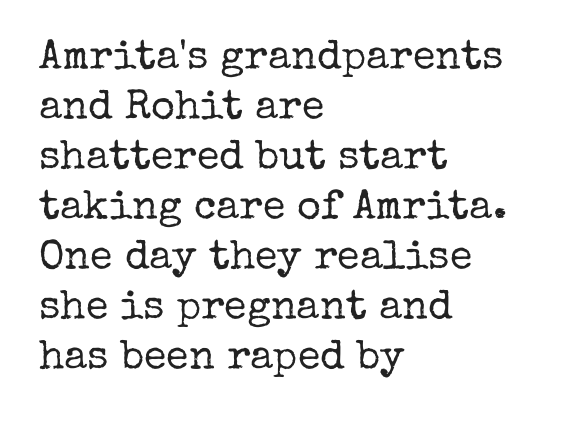
Q: Is the text bold? A: No.
Q: Is the text italic (slanted)? A: No, it is upright.
Q: Is the typeface a serif or a sans-serif typeface? A: Serif.
Q: Is the text underlined? A: No.
Q: How is the paragraph aligned? A: Left-aligned.
Q: Is the spacing between letters normal or unusually wide? A: Normal.
Q: Width (condensed, normal, or wide)? A: Normal.
Q: Stroke contrast? A: Low.
Q: x-height? A: Medium.
Q: Monospaced? A: No.
